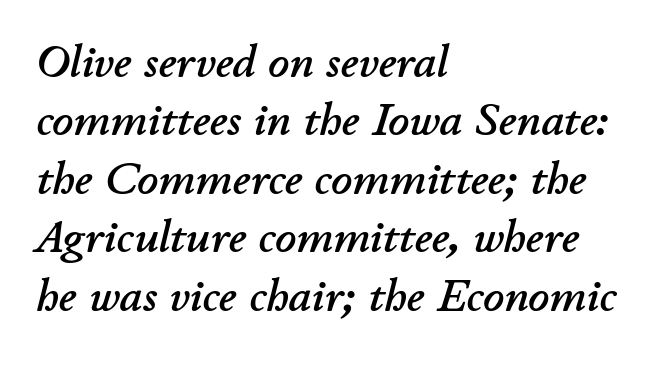
The image shows 46 px text type, italic (leaning right); set left-aligned, normal line spacing (1.27x), normal letter spacing, not underlined; low stroke contrast and a small x-height.
